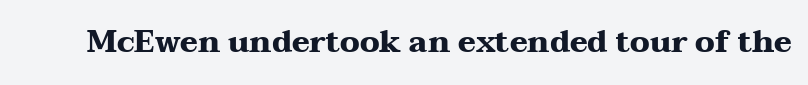
Q: Is the text bold? A: Yes.
Q: Is the text italic (slanted)? A: No, it is upright.
Q: Is the typeface a serif or a sans-serif typeface? A: Serif.
Q: Is the text underlined? A: No.
Q: Is the spacing between letters normal or unusually wide? A: Normal.
Q: Width (condensed, normal, or wide)? A: Wide.
Q: Stroke contrast? A: Medium.
Q: x-height? A: Medium.
Q: Monospaced? A: No.
